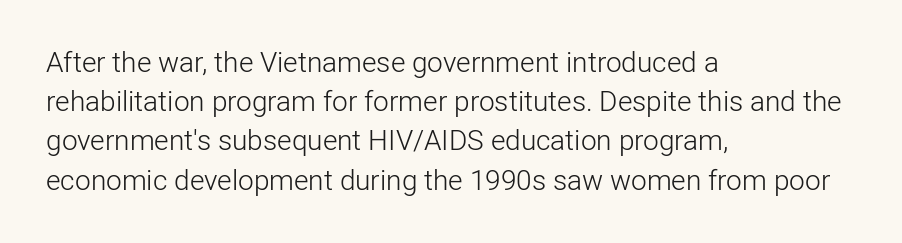
The image shows 28 px light sans-serif type, upright; set left-aligned, normal line spacing (1.4x), normal letter spacing, not underlined; low stroke contrast and a medium x-height.
